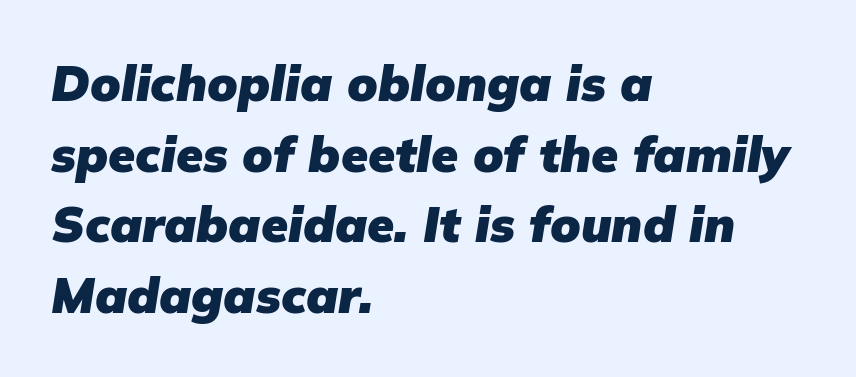
{"italic": "yes", "lean": "right", "slant_degrees": 9, "bold": "yes", "weight": "heavy", "width": "normal", "stroke_contrast": "low", "x_height": "medium", "monospaced": "no", "underline": "no", "align": "left", "line_spacing": "normal", "line_spacing_ratio": 1.44, "letter_spacing": "normal", "letter_spacing_em": 0.0, "glyph_px": 49}
